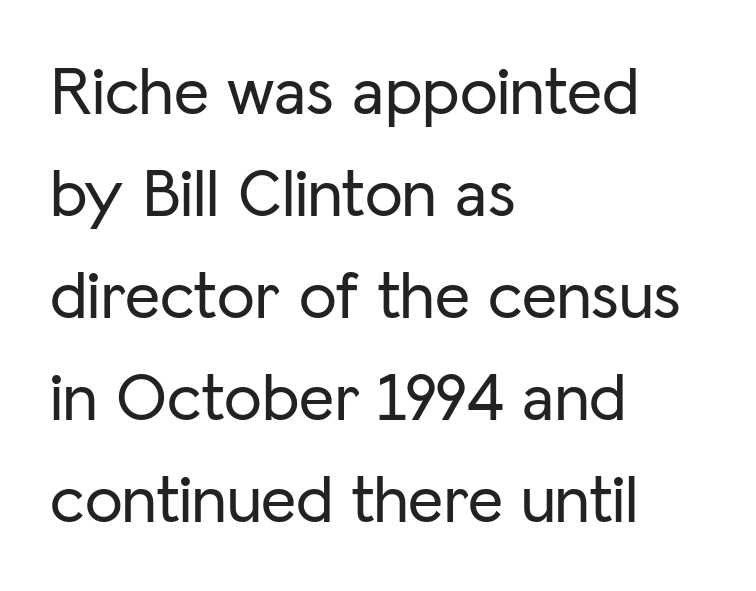
Regarding serifs, this sample does without them. A typesetter would call this leading conventional body-copy spacing. Typeset ragged right — the left edge is the straight one. Rule under the text: the space is simply empty.
